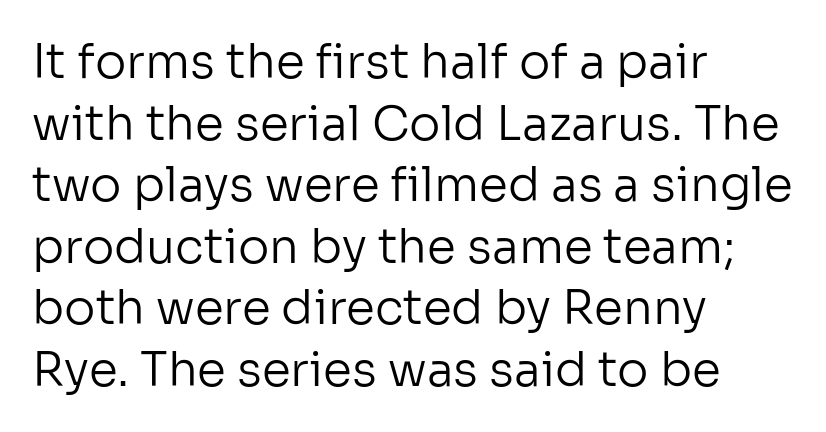
The image shows 47 px regular-weight sans-serif type, upright; set left-aligned, normal line spacing (1.31x), normal letter spacing, not underlined; low stroke contrast and a medium x-height.
